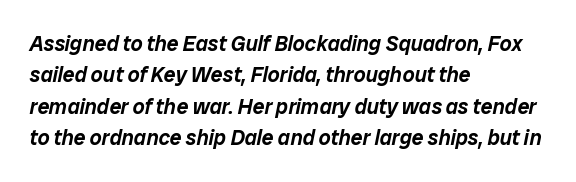
Q: Is the text italic (slanted)? A: Yes, it leans right by about 12 degrees.
Q: Is the text underlined? A: No.
Q: How is the paragraph aligned? A: Left-aligned.
Q: Is the spacing between letters normal or unusually wide? A: Normal.
Q: Is the spacing between lines tight, normal or loose? A: Normal.
